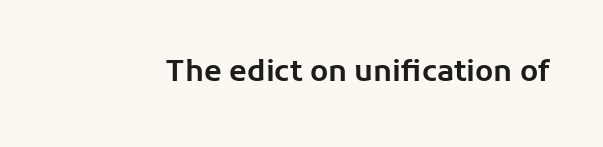
The letterforms sit shoulder to shoulder at normal distance. Vertical strokes here are truly vertical. Proportional: the letters do not fall into vertical columns. The specimen omits any rule beneath the text block's lines. Typographically, this falls in the sans-serif category.
